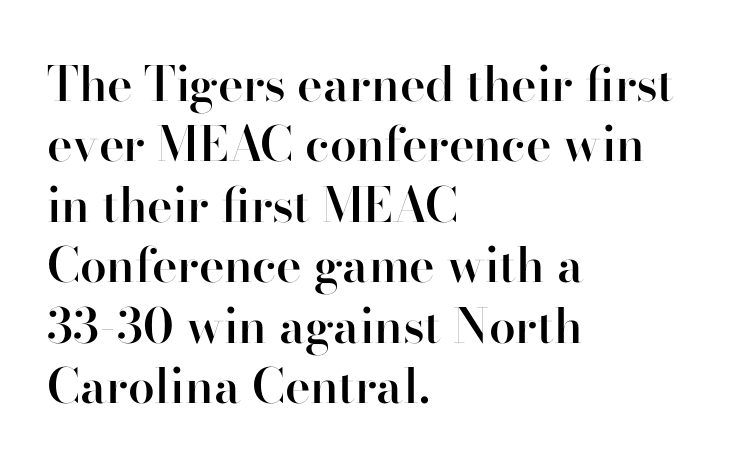
The lines sit at an ordinary, default distance from one another. This is moderately heavy type, rendered in semibold. The specimen omits any rule beneath the text block's lines. Ordinary non-slanted type is in use. One-word summary of the alignment: left. Here the designer chose a conventional face with non-uniform glyph widths.
